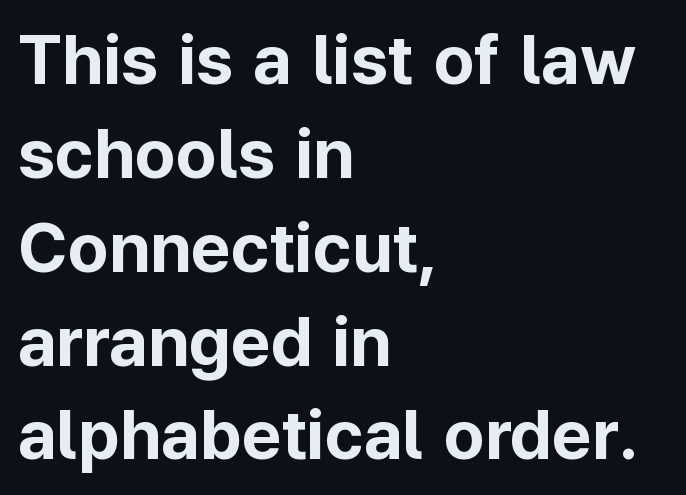
Q: Is the text bold? A: Yes.
Q: Is the text italic (slanted)? A: No, it is upright.
Q: Is the typeface a serif or a sans-serif typeface? A: Sans-serif.
Q: Is the text underlined? A: No.
Q: How is the paragraph aligned? A: Left-aligned.
Q: Is the spacing between letters normal or unusually wide? A: Normal.
Q: Is the spacing between lines tight, normal or loose? A: Normal.
Q: Width (condensed, normal, or wide)? A: Normal.
Q: Stroke contrast? A: Low.
Q: x-height? A: Medium.
Q: Monospaced? A: No.
